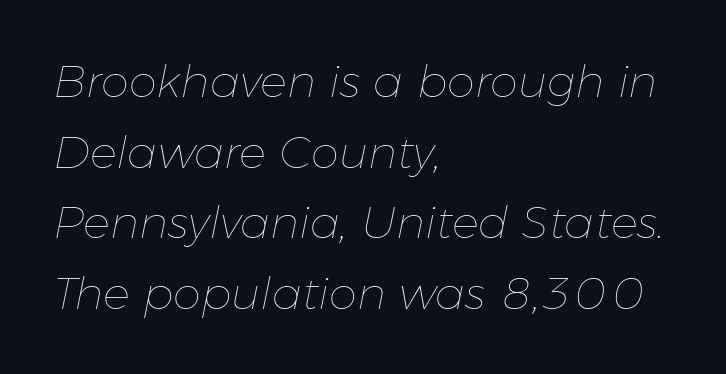
Q: Is the text bold? A: No.
Q: Is the text italic (slanted)? A: Yes, it leans right by about 11 degrees.
Q: Is the text underlined? A: No.
Q: How is the paragraph aligned? A: Left-aligned.
Q: Is the spacing between letters normal or unusually wide? A: Normal.
Q: Is the spacing between lines tight, normal or loose? A: Normal.
Q: Width (condensed, normal, or wide)? A: Normal.
Q: Stroke contrast? A: Low.
Q: x-height? A: Medium.
Q: Monospaced? A: No.
